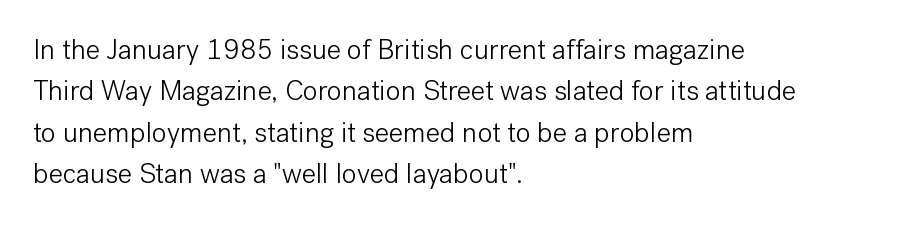
{"serif": "no", "italic": "no", "bold": "no", "weight": "light", "width": "normal", "stroke_contrast": "low", "x_height": "medium", "monospaced": "no", "underline": "no", "align": "left", "line_spacing": "normal", "line_spacing_ratio": 1.48, "letter_spacing": "normal", "letter_spacing_em": 0.0, "glyph_px": 28}
